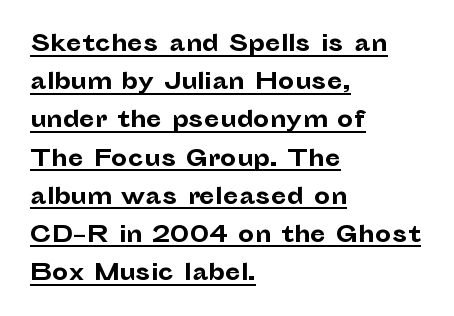
Q: Is the text bold? A: Yes.
Q: Is the text italic (slanted)? A: No, it is upright.
Q: Is the text underlined? A: Yes.
Q: How is the paragraph aligned? A: Left-aligned.
Q: Is the spacing between letters normal or unusually wide? A: Normal.
Q: Is the spacing between lines tight, normal or loose? A: Normal.
